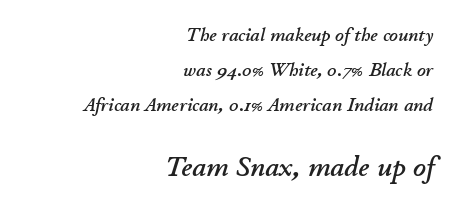
The glyphs are unaccompanied by any horizontal stroke below them. Think of a printed novel: that variable character pitch is what you see here. The specimen reads as italic at a glance. The typesetter chose a ragged-left arrangement here. This sample uses plain, unmodified letter spacing. Larger block? The one below; the one above is distinctly smaller.
